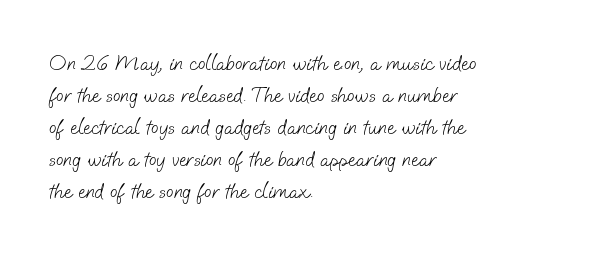
All the whitespace from short lines collects on the right. The specimen omits any rule beneath the text block's lines. No extra tracking has been applied to these lines. The weight would be labelled regular, book, light, or lighter still.
